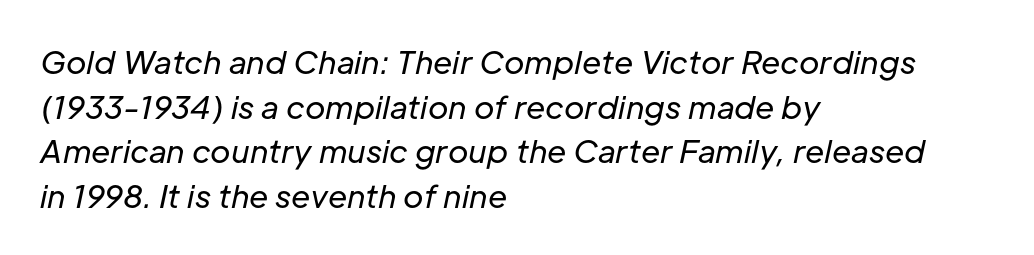
An italicized treatment has been applied to the whole sample. Evenly set lines give the paragraph a standard silhouette. Where is the straight margin? On the left. Each row of text sits above clean, open space. Weight: regular or lighter. These lines keep a tight, regular rhythm from letter to letter.
